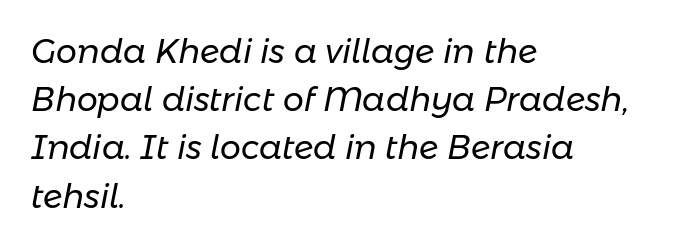
{"italic": "yes", "lean": "right", "slant_degrees": 11, "bold": "no", "weight": "regular", "width": "normal", "stroke_contrast": "low", "x_height": "medium", "monospaced": "no", "underline": "no", "align": "left", "line_spacing": "normal", "line_spacing_ratio": 1.46, "letter_spacing": "normal", "letter_spacing_em": 0.0, "glyph_px": 33}
